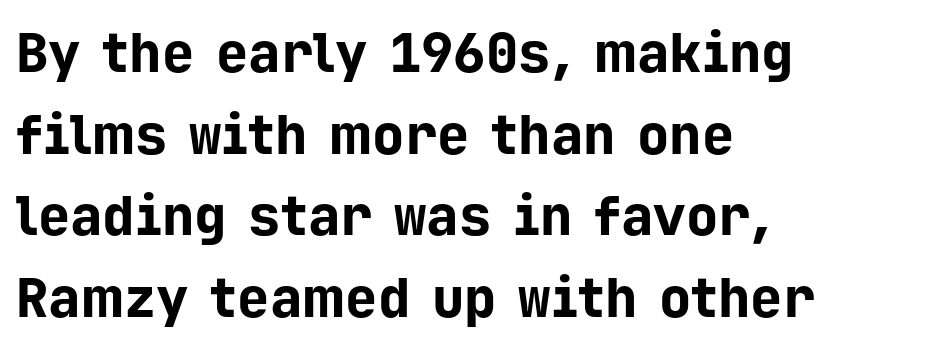
Q: Is the text bold? A: Yes.
Q: Is the text italic (slanted)? A: No, it is upright.
Q: Is the typeface a serif or a sans-serif typeface? A: Sans-serif.
Q: Is the text underlined? A: No.
Q: How is the paragraph aligned? A: Left-aligned.
Q: Is the spacing between letters normal or unusually wide? A: Normal.
Q: Is the spacing between lines tight, normal or loose? A: Normal.
Q: Width (condensed, normal, or wide)? A: Normal.
Q: Stroke contrast? A: Low.
Q: x-height? A: Medium.
Q: Monospaced? A: Yes.
